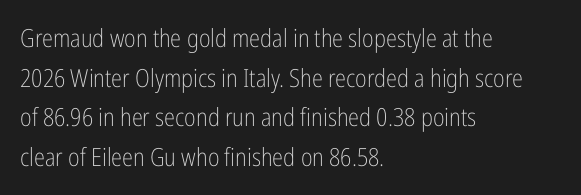
No italicization has been applied; the sample stays upright. Which margin do the lines hug? The left one — the right edge is uneven. Interline gaps are of average width in this sample. Descender tails drop into unmarked territory.
